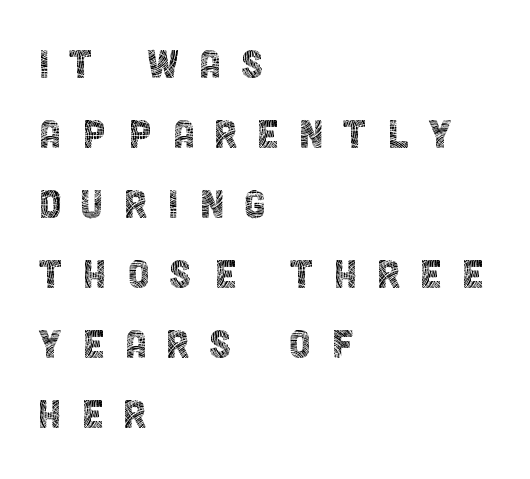
Q: Is the text bold? A: No.
Q: Is the text italic (slanted)? A: No, it is upright.
Q: Is the typeface a serif or a sans-serif typeface? A: Sans-serif.
Q: Is the text underlined? A: No.
Q: How is the paragraph aligned? A: Left-aligned.
Q: Is the spacing between letters normal or unusually wide? A: Unusually wide.
Q: Is the spacing between lines tight, normal or loose? A: Normal.
Q: Width (condensed, normal, or wide)? A: Condensed.
Q: x-height? A: Large.
Q: Monospaced? A: No.
